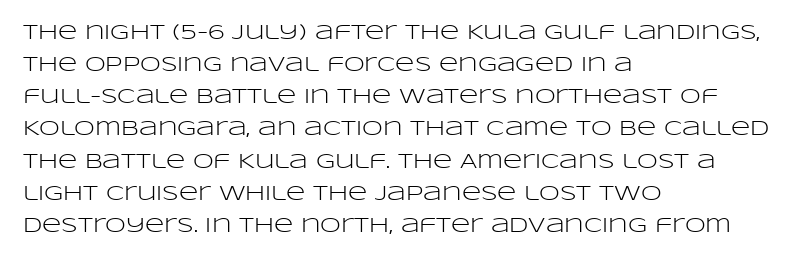
{"italic": "no", "bold": "no", "underline": "no", "align": "left", "line_spacing": "normal", "line_spacing_ratio": 1.53, "letter_spacing": "normal", "letter_spacing_em": 0.0, "glyph_px": 21}
